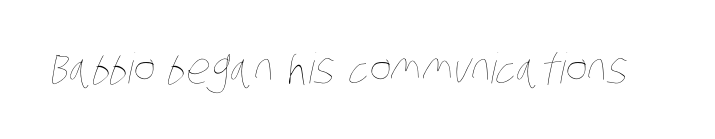
The image shows 42 px thin, condensed type; set normal letter spacing, not underlined; low stroke contrast and a large x-height.
